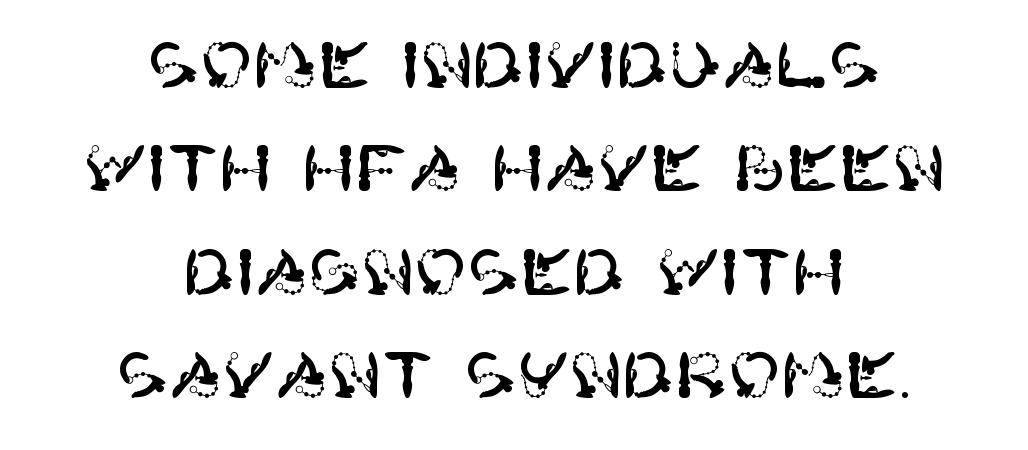
The image shows 63 px sans-serif type, upright; set centered, normal line spacing (1.64x), normal letter spacing, not underlined; high stroke contrast and a large x-height.
